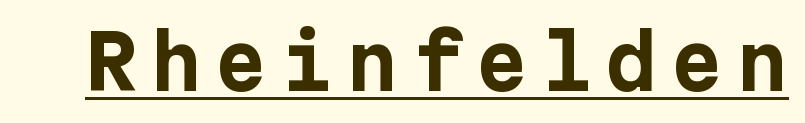
Q: Is the text bold? A: Yes.
Q: Is the text italic (slanted)? A: No, it is upright.
Q: Is the typeface a serif or a sans-serif typeface? A: Sans-serif.
Q: Is the text underlined? A: Yes.
Q: Width (condensed, normal, or wide)? A: Normal.
Q: Stroke contrast? A: Low.
Q: x-height? A: Medium.
